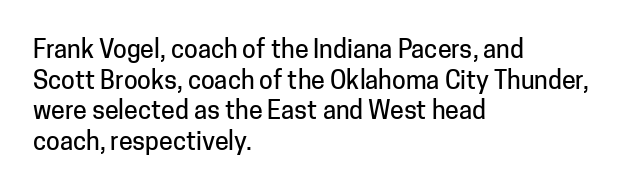
Which margin do the lines hug? The left one — the right edge is uneven. Bare-footed words on every line. Here the glyphs are tracked normally, forming tight word shapes. Does the lettering tilt? It doesn't — this is upright.
